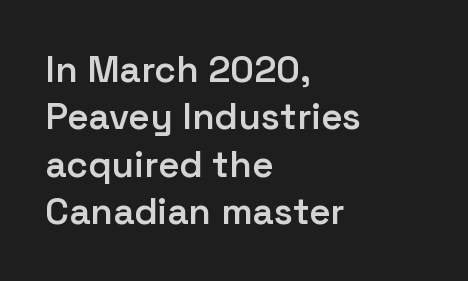
The image shows 37 px semibold sans-serif type, upright; set left-aligned, normal line spacing (1.28x), normal letter spacing, not underlined; low stroke contrast and a medium x-height.
